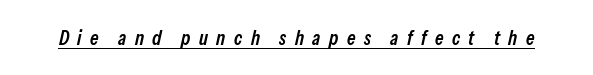
Style check: oblique. Each line of the rendering has a horizontal stroke beneath the glyphs. Compared with typical body copy, the letter spacing here is much looser. On the weight axis this lands at semibold, roughly 600.
